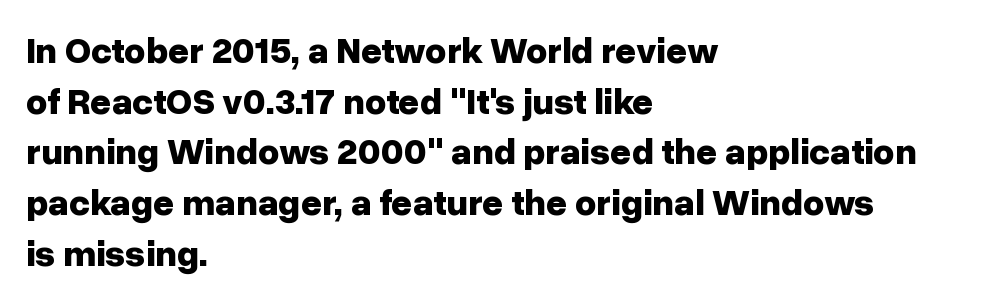
{"serif": "no", "italic": "no", "bold": "yes", "weight": "bold", "width": "normal", "stroke_contrast": "low", "x_height": "medium", "monospaced": "no", "underline": "no", "align": "left", "line_spacing": "normal", "line_spacing_ratio": 1.37, "letter_spacing": "normal", "letter_spacing_em": 0.0, "glyph_px": 37}
